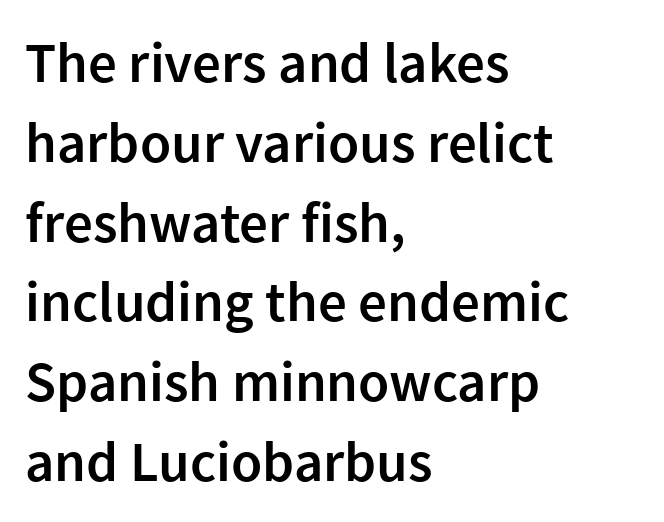
{"serif": "no", "italic": "no", "bold": "semi", "weight": "semibold", "width": "normal", "stroke_contrast": "low", "x_height": "medium", "monospaced": "no", "underline": "no", "align": "left", "line_spacing": "normal", "line_spacing_ratio": 1.4, "letter_spacing": "normal", "letter_spacing_em": 0.0, "glyph_px": 57}
